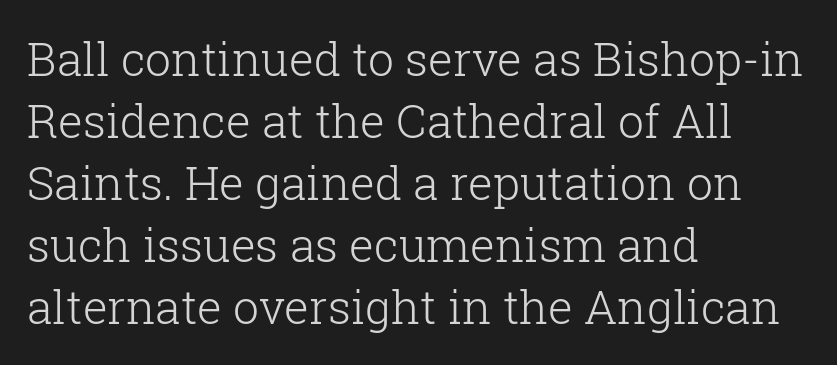
Each stroke keeps to a modest, everyday thickness or less. Each letter keeps its own natural width here, so spacing adapts to shape. Students, note that the glyphs here touch the page at normal intervals. The face used here is seriffed, in the tradition of book romans.
